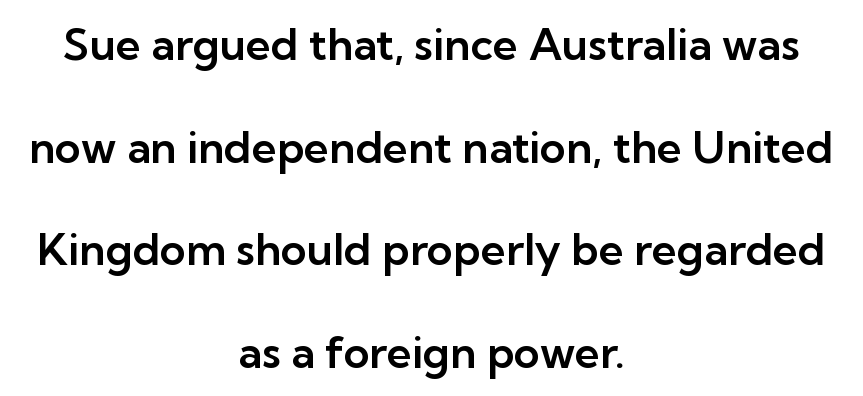
These lines are composed in type without serifs. The lines in this sample share a center point and differ in where they start and stop. When letters stand straight like this, we call the style roman or upright. Plain, unruled lines of type. One glance says open: line gaps are wider than usual.
